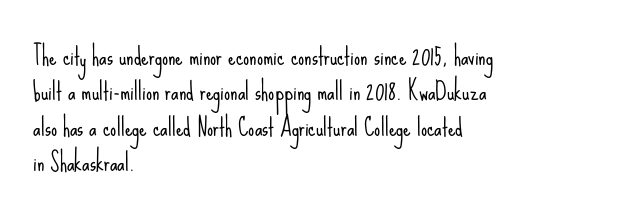
The image shows 24 px text type, upright; set left-aligned, normal line spacing (1.47x), normal letter spacing, not underlined.
